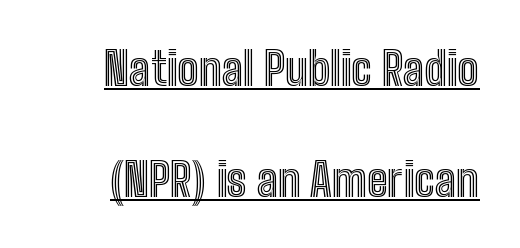
Q: Is the text italic (slanted)? A: No, it is upright.
Q: Is the text underlined? A: Yes.
Q: Is the spacing between letters normal or unusually wide? A: Normal.
Q: Is the spacing between lines tight, normal or loose? A: Loose.
Q: Width (condensed, normal, or wide)? A: Condensed.
Q: x-height? A: Medium.
Q: Monospaced? A: No.
